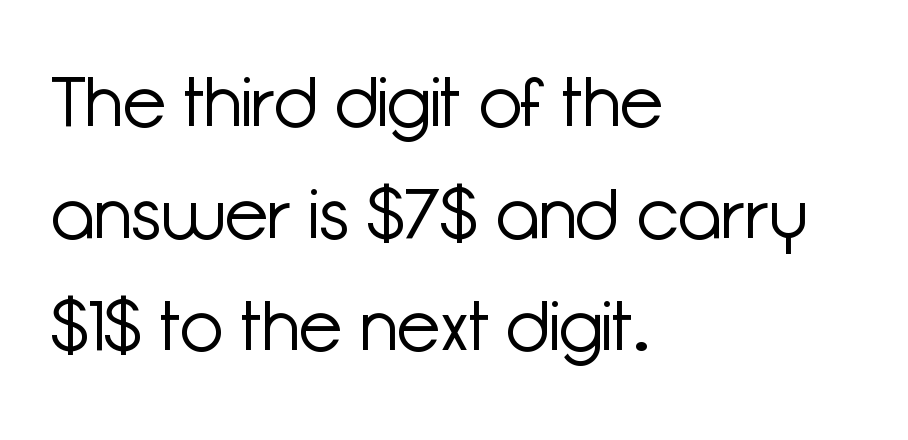
{"serif": "no", "italic": "no", "bold": "no", "weight": "light", "width": "normal", "stroke_contrast": "low", "x_height": "medium", "monospaced": "no", "underline": "no", "align": "left", "line_spacing": "normal", "line_spacing_ratio": 1.58, "letter_spacing": "normal", "letter_spacing_em": 0.0, "glyph_px": 71}
